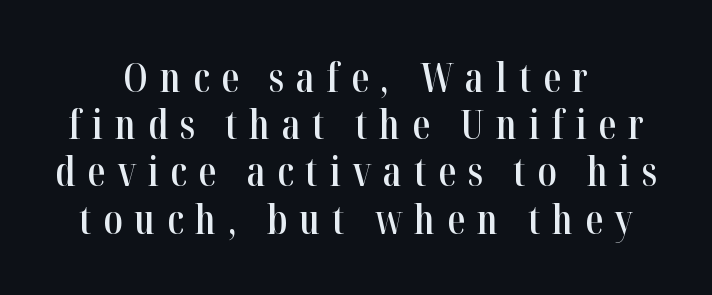
Q: Is the text bold? A: Semi-bold.
Q: Is the text italic (slanted)? A: No, it is upright.
Q: Is the typeface a serif or a sans-serif typeface? A: Serif.
Q: Is the text underlined? A: No.
Q: How is the paragraph aligned? A: Centered.
Q: Is the spacing between letters normal or unusually wide? A: Unusually wide.
Q: Width (condensed, normal, or wide)? A: Condensed.
Q: Stroke contrast? A: High.
Q: x-height? A: Medium.
Q: Monospaced? A: No.
